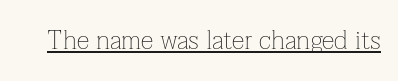
{"italic": "no", "bold": "no", "underline": "yes", "letter_spacing": "normal", "letter_spacing_em": 0.0, "glyph_px": 26}
